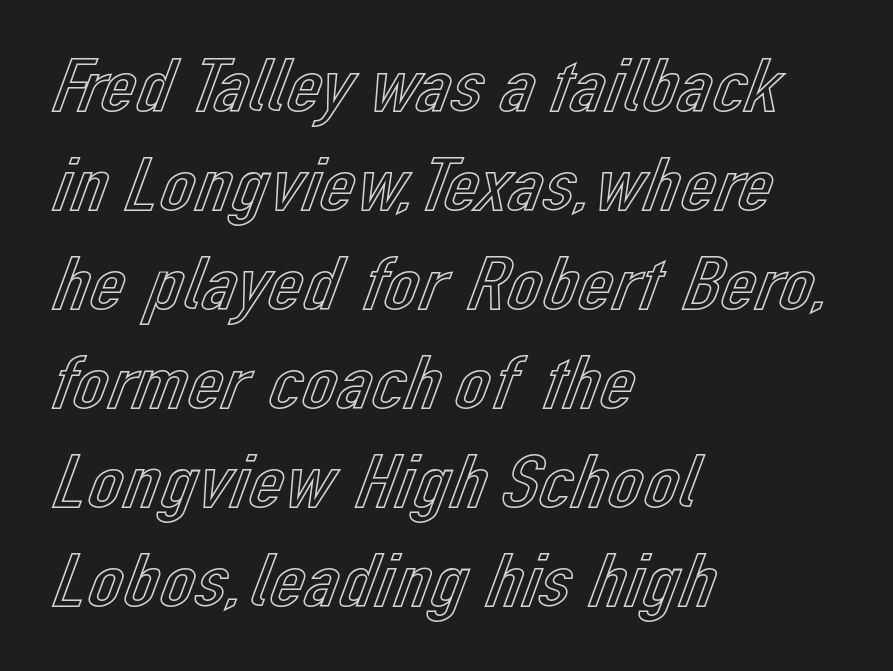
The image shows 78 px text type; set left-aligned, normal line spacing (1.27x), normal letter spacing, not underlined; a medium x-height.
